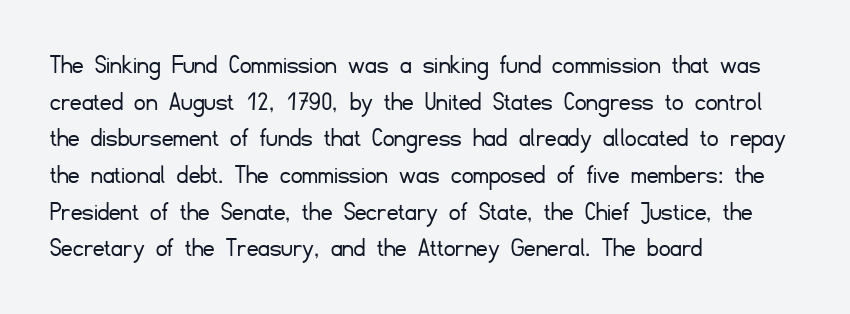
Unlike italic type, these characters show no tilt at all. Inter-character spacing is left at the font's built-in metrics. A typesetter would call this leading conventional body-copy spacing. Is this a sans? Yes — the strokes have no serifs.
